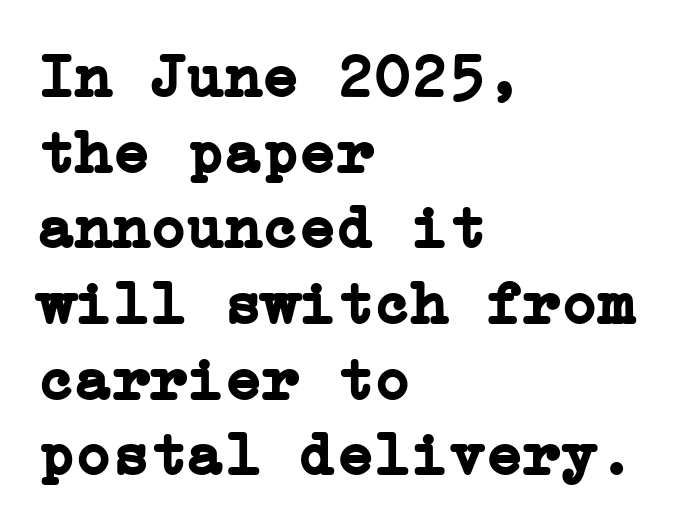
Q: Is the text bold? A: Yes.
Q: Is the text italic (slanted)? A: No, it is upright.
Q: Is the typeface a serif or a sans-serif typeface? A: Serif.
Q: Is the text underlined? A: No.
Q: How is the paragraph aligned? A: Left-aligned.
Q: Is the spacing between letters normal or unusually wide? A: Normal.
Q: Width (condensed, normal, or wide)? A: Normal.
Q: Stroke contrast? A: Low.
Q: x-height? A: Medium.
